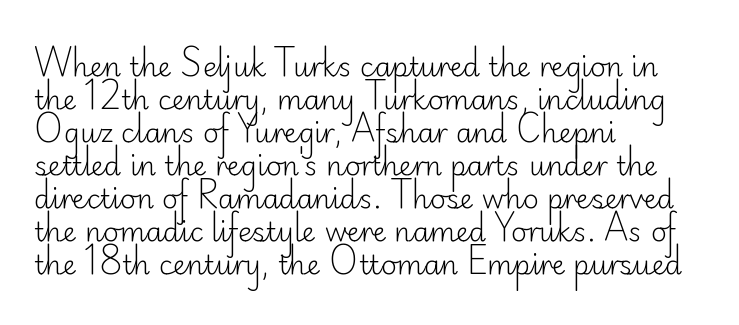
{"italic": "no", "bold": "no", "underline": "no", "align": "left", "line_spacing_ratio": 1.22, "letter_spacing": "normal", "letter_spacing_em": 0.0, "glyph_px": 27}
